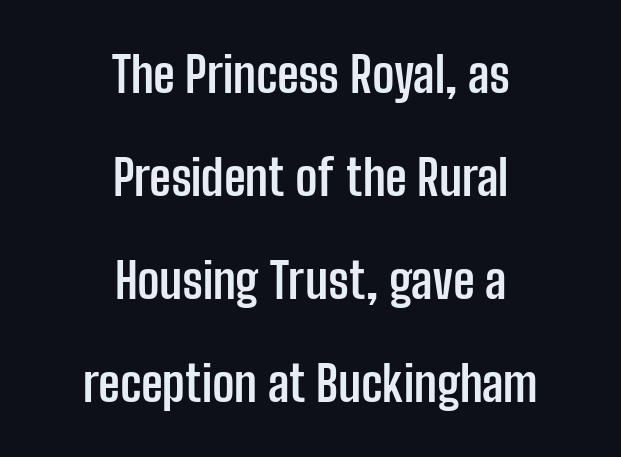
The gap between lines stays unmarked. Is this a fixed-width face? No — the glyphs have proportional, varying widths. Centered paragraph, ragged on both sides. The lettering holds an erect, upright posture throughout. Does the type have serifs? No, each stem ends abruptly. Line spacing here is loose.
